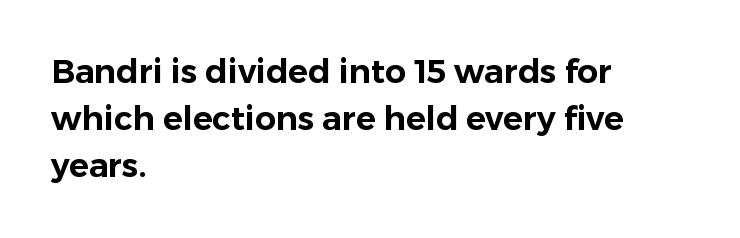
Lines of text with bare space underneath. A normal amount of white space separates one row of letters from the next. Inter-character spacing is left at the font's built-in metrics. Unlike a traditional serif, this face leaves its strokes unadorned. Posture: vertical.
